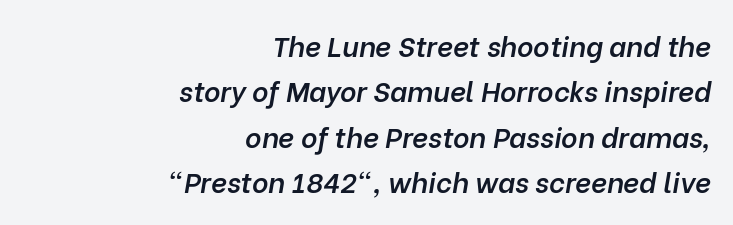
Teacher's note: observe the even right margin — that is flush-right alignment. You can tell it's italic because the verticals aren't actually vertical. Look at the stroke-to-counter ratio: somewhat heavy, a semibold. A bare baseline throughout the passage. Proportional: the letters do not fall into vertical columns.
